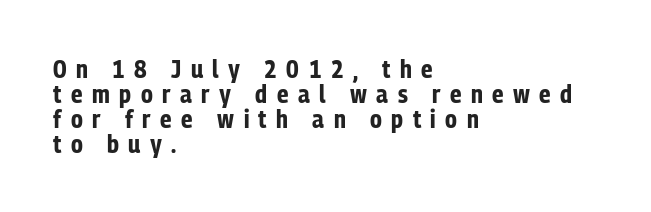
Q: Is the text bold? A: Yes.
Q: Is the text italic (slanted)? A: No, it is upright.
Q: Is the text underlined? A: No.
Q: How is the paragraph aligned? A: Left-aligned.
Q: Is the spacing between letters normal or unusually wide? A: Unusually wide.
Q: Is the spacing between lines tight, normal or loose? A: Tight.
